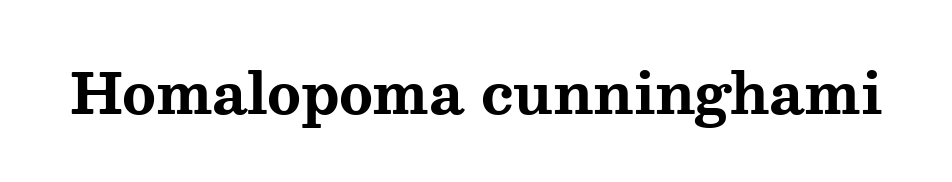
{"serif": "yes", "italic": "no", "bold": "yes", "weight": "bold", "width": "wide", "stroke_contrast": "medium", "x_height": "medium", "monospaced": "no", "underline": "no", "letter_spacing": "normal", "letter_spacing_em": 0.0, "glyph_px": 56}
